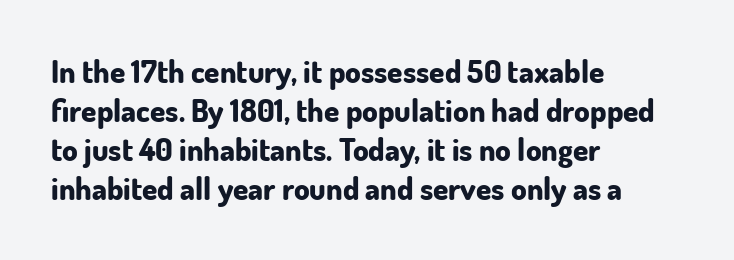
The image shows 31 px bold sans-serif type, upright; set left-aligned, normal line spacing (1.26x), normal letter spacing, not underlined; low stroke contrast and a small x-height.
